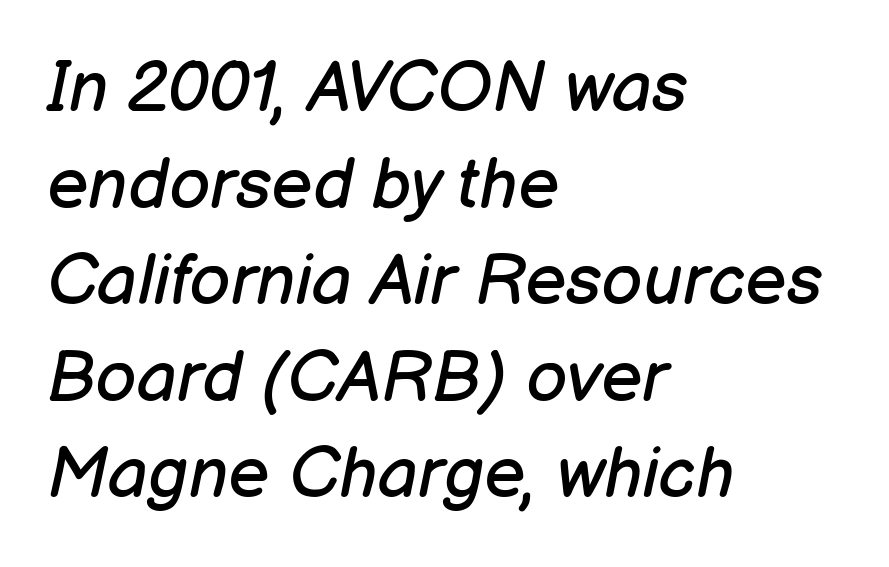
The image shows 71 px regular-weight type, italic (leaning right); set left-aligned, normal line spacing (1.36x), normal letter spacing, not underlined; low stroke contrast and a medium x-height.
